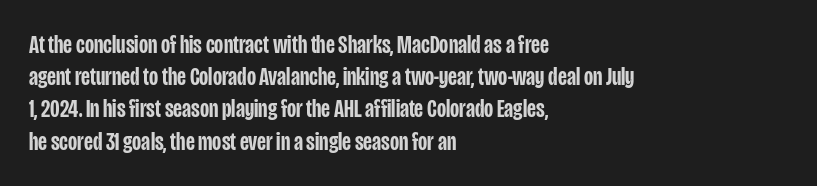
Q: Is the text bold? A: Semi-bold.
Q: Is the text italic (slanted)? A: No, it is upright.
Q: Is the text underlined? A: No.
Q: How is the paragraph aligned? A: Left-aligned.
Q: Is the spacing between letters normal or unusually wide? A: Normal.
Q: Is the spacing between lines tight, normal or loose? A: Normal.
